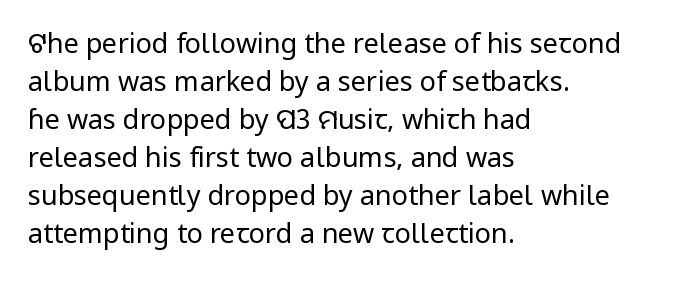
Q: Is the text bold? A: No.
Q: Is the text italic (slanted)? A: No, it is upright.
Q: Is the text underlined? A: No.
Q: How is the paragraph aligned? A: Left-aligned.
Q: Is the spacing between letters normal or unusually wide? A: Normal.
Q: Is the spacing between lines tight, normal or loose? A: Normal.
